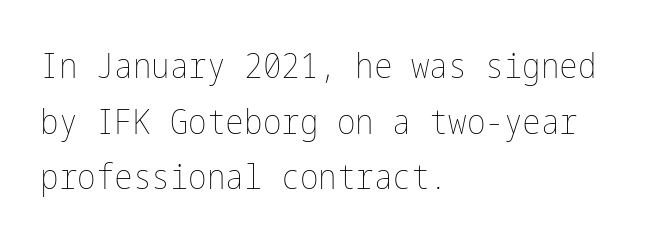
{"italic": "no", "bold": "no", "weight": "thin", "width": "condensed", "stroke_contrast": "low", "x_height": "medium", "underline": "no", "align": "left", "line_spacing": "normal", "line_spacing_ratio": 1.59, "letter_spacing": "normal", "letter_spacing_em": 0.0, "glyph_px": 35}
